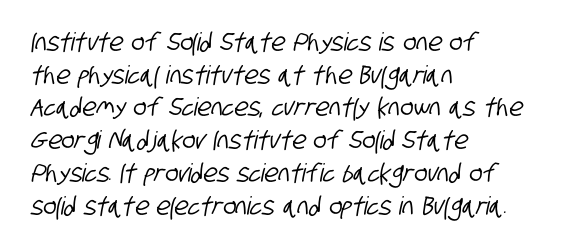
Letters rest on an invisible, unmarked baseline. How would I describe the line gaps? Plain and ordinary. The setting favours the left margin, as ordinary paragraphs usually do. Tracking value appears to be zero — textbook default spacing.
